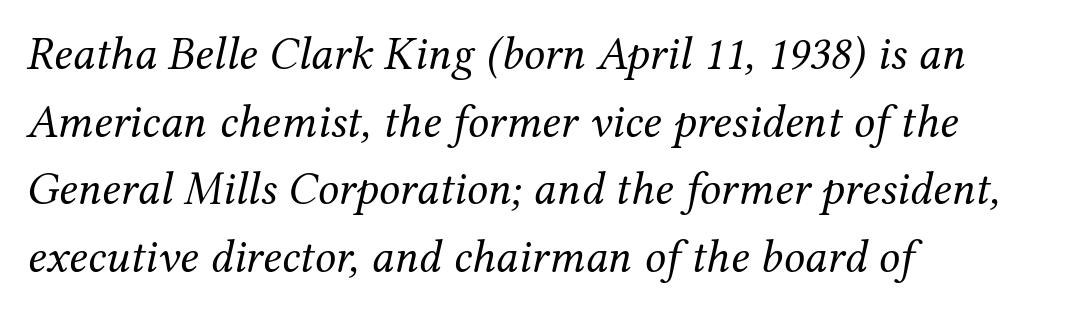
Q: Is the text bold? A: No.
Q: Is the text italic (slanted)? A: Yes, it leans right by about 12 degrees.
Q: Is the typeface a serif or a sans-serif typeface? A: Serif.
Q: Is the text underlined? A: No.
Q: How is the paragraph aligned? A: Left-aligned.
Q: Is the spacing between letters normal or unusually wide? A: Normal.
Q: Is the spacing between lines tight, normal or loose? A: Normal.
Q: Width (condensed, normal, or wide)? A: Normal.
Q: Stroke contrast? A: Medium.
Q: x-height? A: Medium.
Q: Monospaced? A: No.
